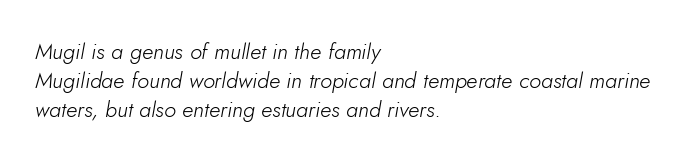
Q: Is the text bold? A: No.
Q: Is the text italic (slanted)? A: Yes, it leans right by about 5 degrees.
Q: Is the text underlined? A: No.
Q: How is the paragraph aligned? A: Left-aligned.
Q: Is the spacing between letters normal or unusually wide? A: Normal.
Q: Is the spacing between lines tight, normal or loose? A: Normal.
